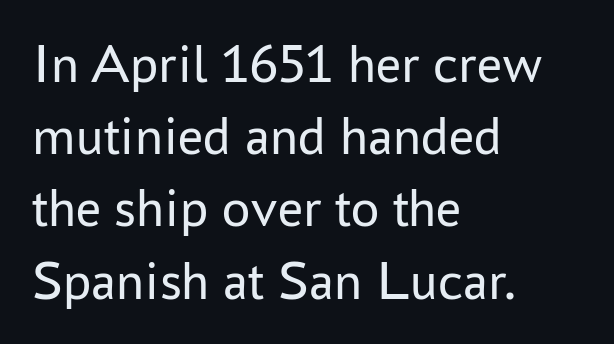
{"serif": "no", "italic": "no", "bold": "no", "weight": "regular", "width": "normal", "stroke_contrast": "low", "x_height": "medium", "monospaced": "no", "underline": "no", "align": "left", "line_spacing": "normal", "line_spacing_ratio": 1.29, "letter_spacing": "normal", "letter_spacing_em": 0.0, "glyph_px": 56}
